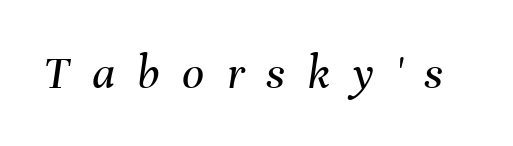
The image shows 49 px regular-weight type, italic (leaning right); set unusually wide letter spacing (+0.46 em), not underlined; medium stroke contrast and a medium x-height.
